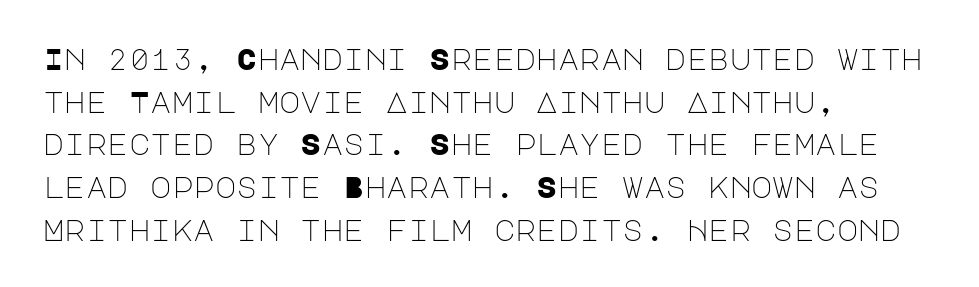
{"serif": "no", "italic": "no", "bold": "no", "weight": "light", "width": "normal", "stroke_contrast": "low", "x_height": "large", "underline": "no", "align": "left", "line_spacing": "normal", "line_spacing_ratio": 1.47, "letter_spacing": "normal", "letter_spacing_em": 0.0, "glyph_px": 29}
